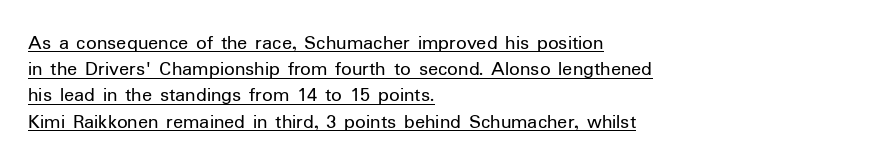
The image shows 21 px text type, upright; set left-aligned, normal line spacing (1.25x), normal letter spacing, underlined.
